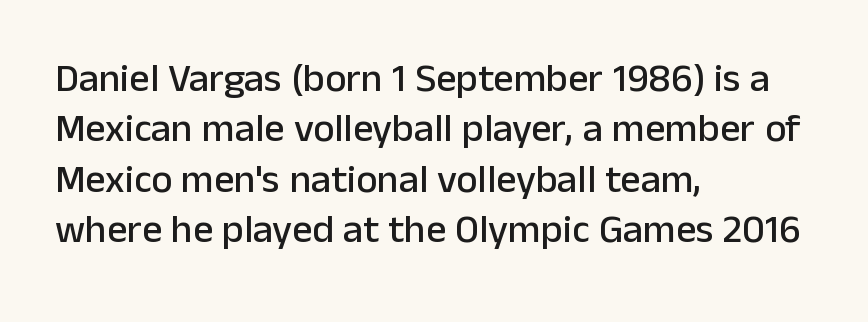
Q: Is the text italic (slanted)? A: No, it is upright.
Q: Is the typeface a serif or a sans-serif typeface? A: Sans-serif.
Q: Is the text underlined? A: No.
Q: How is the paragraph aligned? A: Left-aligned.
Q: Is the spacing between letters normal or unusually wide? A: Normal.
Q: Is the spacing between lines tight, normal or loose? A: Normal.
Q: Width (condensed, normal, or wide)? A: Normal.
Q: Stroke contrast? A: Low.
Q: x-height? A: Medium.
Q: Monospaced? A: No.
